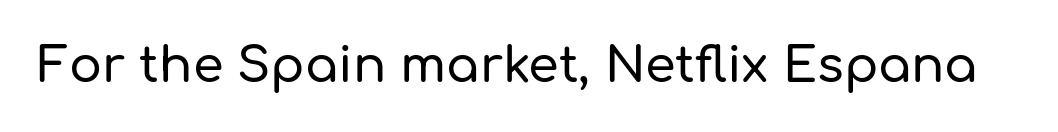
Glyph-to-glyph distance matches everyday printed text. A sans-serif font was chosen for this passage. Unmarked baselines from the first word to the last. The typography opts for an upright posture over an oblique one.
